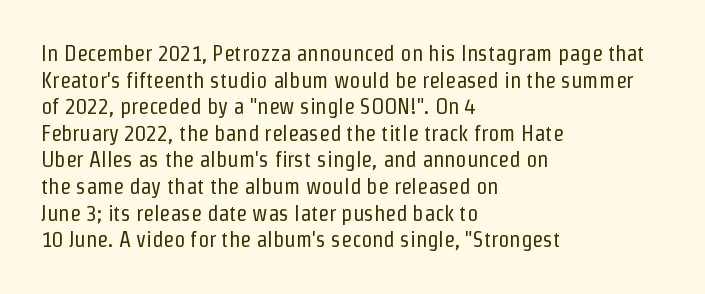
The face used here is rendered with its standard letterfit. The rag falls on the right side of this text block. The typeface has the unassuming heft of standard copy or less. Italic: no, the glyphs are upright roman.
